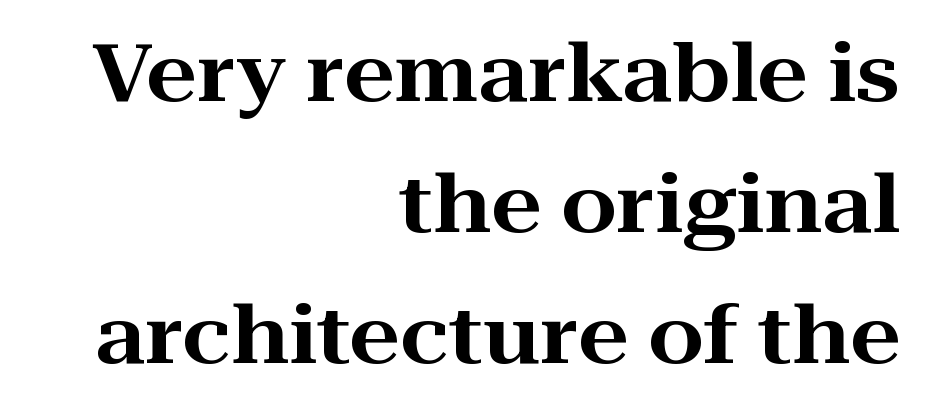
The image shows 80 px wide serif type, upright; set right-aligned, normal line spacing (1.64x), normal letter spacing, not underlined; high stroke contrast and a medium x-height.
